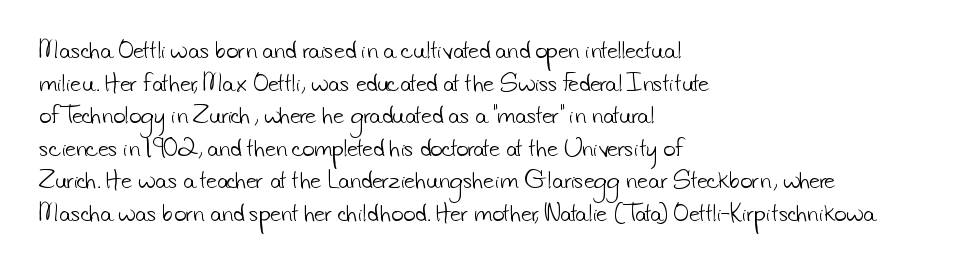
The setting favours the left margin, as ordinary paragraphs usually do. The strokes carry an ordinary text weight at most. Nobody touched the tracking dial on this one. The zone under the glyphs is completely vacant. A normal amount of white space separates one row of letters from the next.
